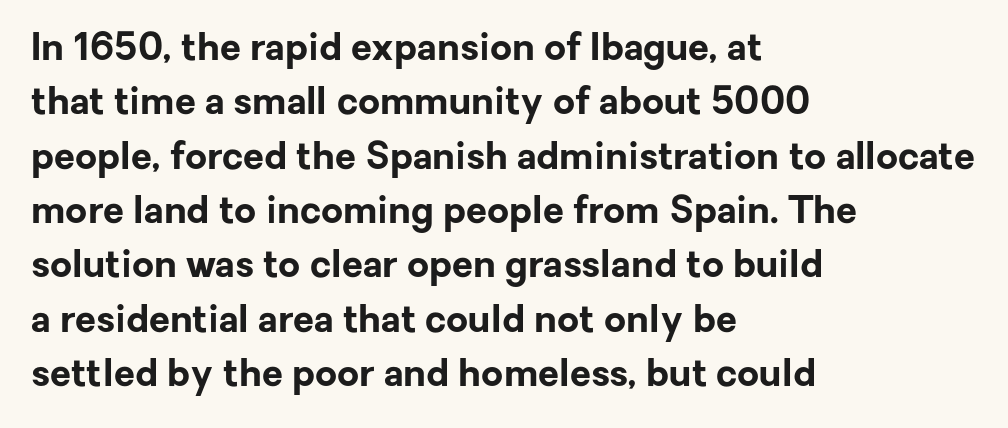
The image shows 38 px bold sans-serif type, upright; set left-aligned, normal line spacing (1.43x), normal letter spacing, not underlined; low stroke contrast and a medium x-height.
